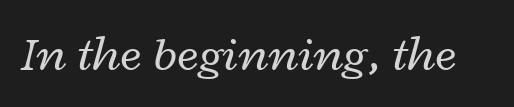
The image shows 49 px regular-weight, wide type, italic (leaning right); set normal letter spacing, not underlined; low stroke contrast and a medium x-height.
